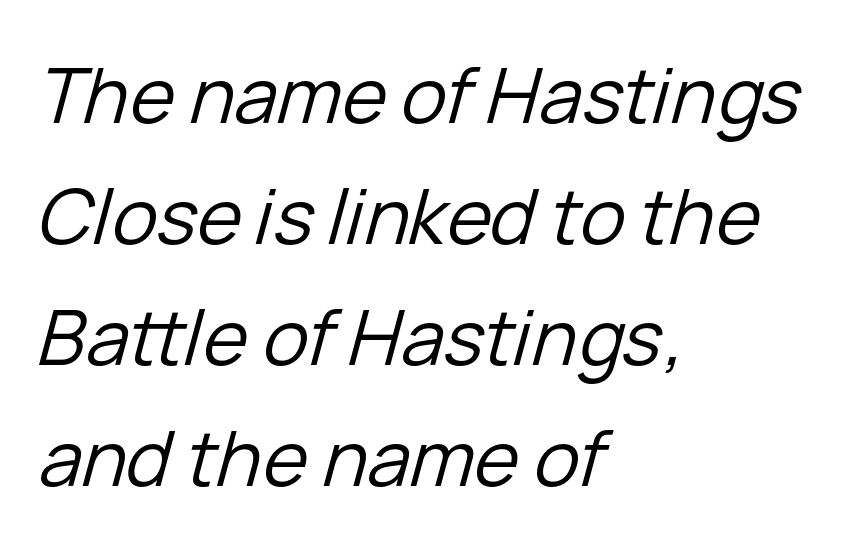
Do the characters align in a grid? No, the font is proportional. Does the copy run flush right? No — it runs flush left. Underline: absent. Successive baselines arrive at the customary interval.
